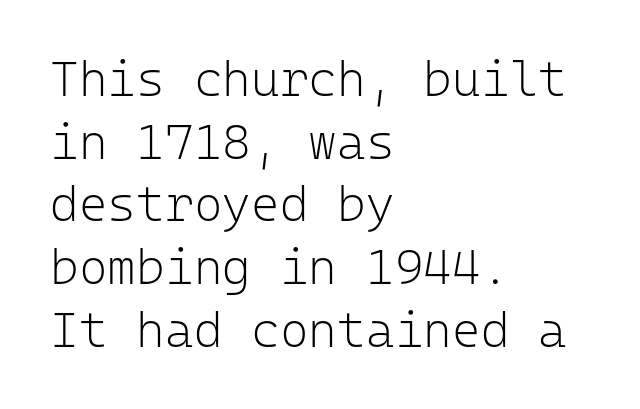
The image shows 49 px light sans-serif type, upright, monospaced; set left-aligned, normal line spacing (1.28x), normal letter spacing, not underlined; low stroke contrast and a medium x-height.
